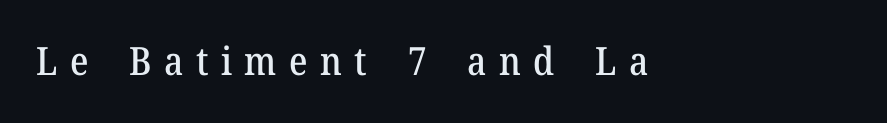
Q: Is the text italic (slanted)? A: No, it is upright.
Q: Is the typeface a serif or a sans-serif typeface? A: Serif.
Q: Is the text underlined? A: No.
Q: Is the spacing between letters normal or unusually wide? A: Unusually wide.
Q: Width (condensed, normal, or wide)? A: Normal.
Q: Stroke contrast? A: Medium.
Q: x-height? A: Medium.
Q: Monospaced? A: No.
